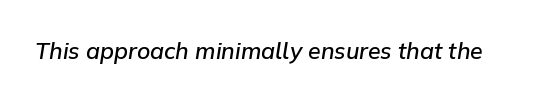
The letterforms sit shoulder to shoulder at normal distance. Underlining? Definitely not there. These lines were composed using italics. Emphasis by weight is partial: semibold.
